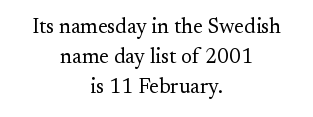
A bare baseline throughout the passage. Weight: in the light-to-regular range. This sample uses plain, unmodified letter spacing. The lettering holds an erect, upright posture throughout. Horizontally, the lines are justified to the midpoint only. Interline gaps are of average width in this sample.
